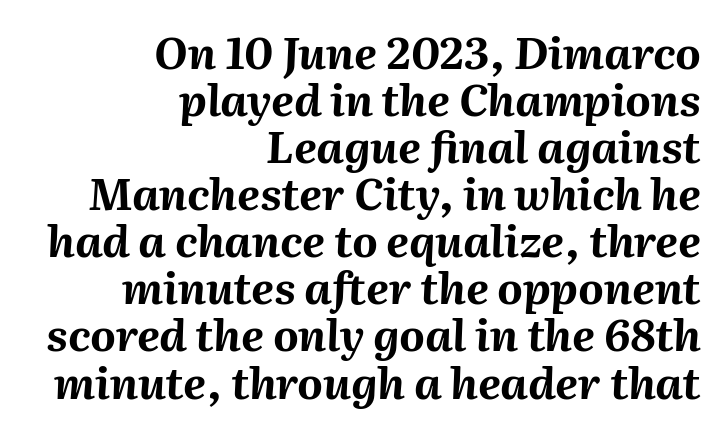
{"italic": "yes", "lean": "right", "slant_degrees": 2, "bold": "yes", "weight": "bold", "width": "normal", "stroke_contrast": "medium", "x_height": "medium", "monospaced": "no", "underline": "no", "align": "right", "line_spacing": "tight", "line_spacing_ratio": 1.07, "letter_spacing": "normal", "letter_spacing_em": 0.0, "glyph_px": 44}
